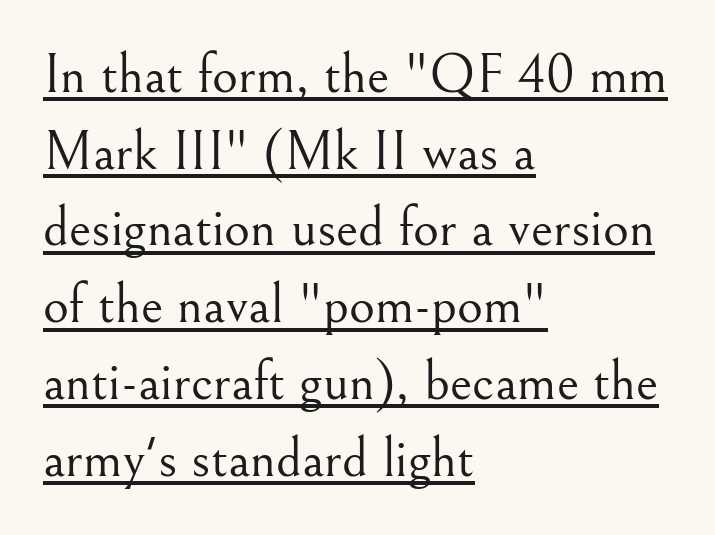
{"serif": "yes", "italic": "no", "bold": "no", "weight": "light", "width": "normal", "stroke_contrast": "medium", "x_height": "small", "monospaced": "no", "underline": "yes", "align": "left", "line_spacing": "normal", "line_spacing_ratio": 1.37, "letter_spacing": "normal", "letter_spacing_em": 0.0, "glyph_px": 56}
